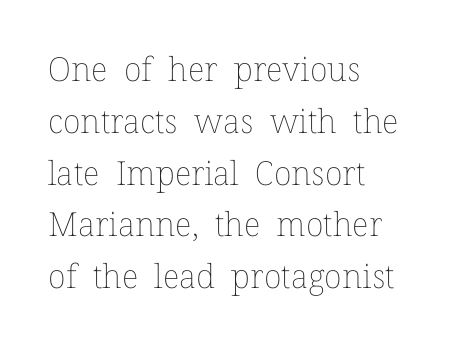
The image shows 33 px thin type, upright; set left-aligned, normal line spacing (1.57x), normal letter spacing, not underlined; low stroke contrast and a medium x-height.
